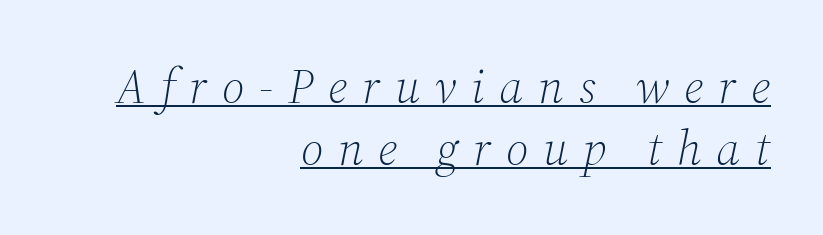
The image shows 48 px light serif type, italic (leaning right); set right-aligned, normal line spacing (1.29x), unusually wide letter spacing (+0.31 em), underlined; medium stroke contrast and a medium x-height.
